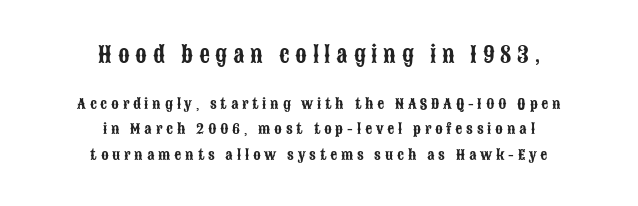
This rendering uses center alignment, leaving both contours irregular but symmetric. Here the first block reads like a headline and the second like body copy. Nobody drew a line under any word here. Posture: vertical.
